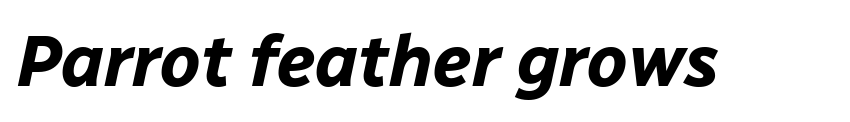
{"italic": "yes", "lean": "right", "slant_degrees": 12, "bold": "yes", "weight": "bold", "width": "normal", "stroke_contrast": "low", "x_height": "medium", "monospaced": "no", "underline": "no", "letter_spacing": "normal", "letter_spacing_em": 0.0, "glyph_px": 72}
